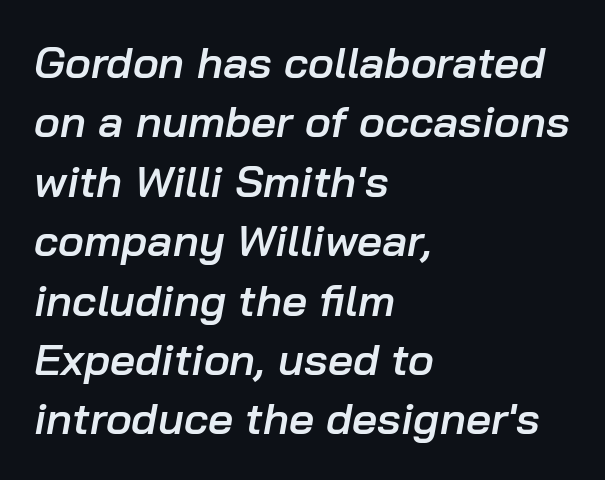
Tracking value appears to be zero — textbook default spacing. Baseline-to-baseline distance is the conventional proportion of letter height. Style check: oblique. Each glyph is drawn with semibold strokes, heavier than normal yet not fully bold.
